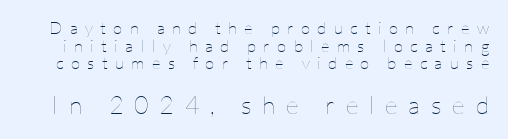
Q: Is the text bold? A: No.
Q: Is the text italic (slanted)? A: No, it is upright.
Q: Is the text underlined? A: No.
Q: Is the spacing between letters normal or unusually wide? A: Unusually wide.
Q: Is the spacing between lines tight, normal or loose? A: Tight.
Q: Which block of text is set in a larger size, the first (top) or the second (bottom)? A: The second (bottom) one.
